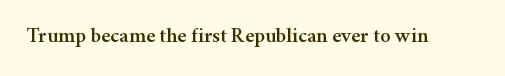
Q: Is the text italic (slanted)? A: No, it is upright.
Q: Is the text underlined? A: No.
Q: Is the spacing between letters normal or unusually wide? A: Normal.
